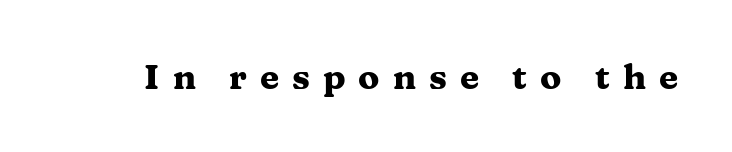
The image shows 35 px heavy, wide serif type, upright; set unusually wide letter spacing (+0.37 em), not underlined; medium stroke contrast and a medium x-height.
